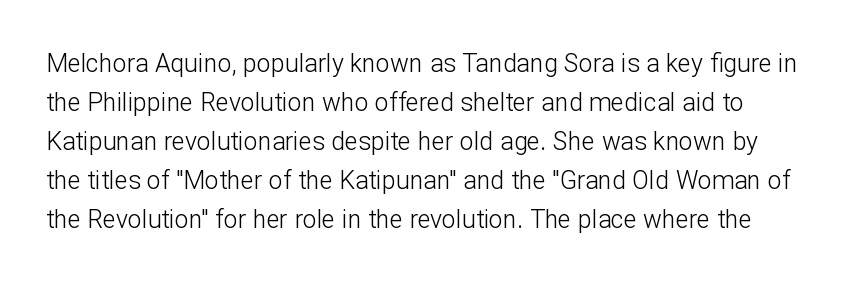
A typesetter would call this leading conventional body-copy spacing. Each row of text sits above clean, open space. The letterforms sit shoulder to shoulder at normal distance. Is the stroke heavy? The answer is a plain regular-or-lighter.
